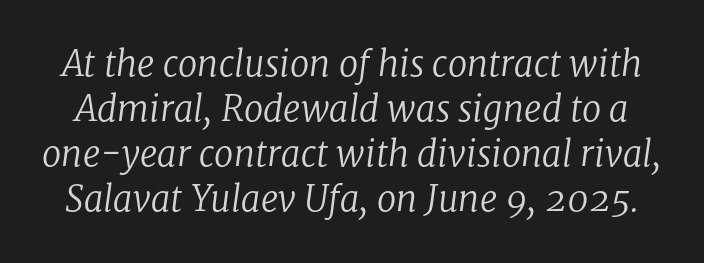
The image shows 35 px regular-weight serif type, italic (leaning right); set normal line spacing (1.29x), normal letter spacing, not underlined; low stroke contrast and a medium x-height.
